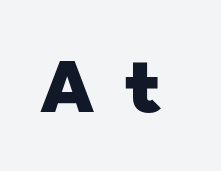
Is this a fixed-width face? No — the glyphs have proportional, varying widths. The letterforms stand isolated, each surrounded by extra space. Beneath every word, the page is bare. Is there any slant? The stems are plumb. Examine the stroke ends and you'll find no serifs. These words are printed bold, with thick strokes throughout.
